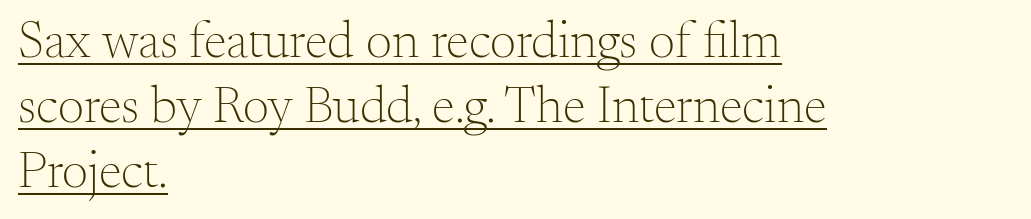
The image shows 52 px light serif type, upright; set left-aligned, normal line spacing (1.25x), normal letter spacing, underlined; medium stroke contrast and a small x-height.
